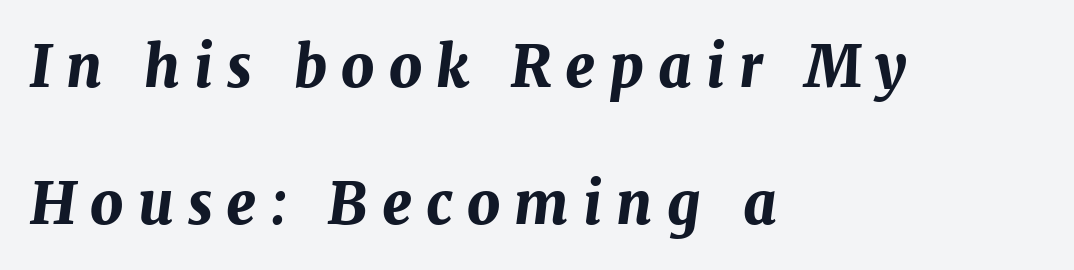
It's the slanting kind of type. Set as a true bold cut, around the 700 mark. Here the designer chose a conventional face with non-uniform glyph widths. Line spacing here is loose. Characters follow at a spacing far wider than the type designer built in.
